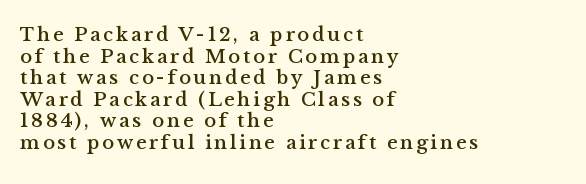
{"italic": "no", "underline": "no", "align": "left", "line_spacing": "tight", "line_spacing_ratio": 1.08, "glyph_px": 20}
